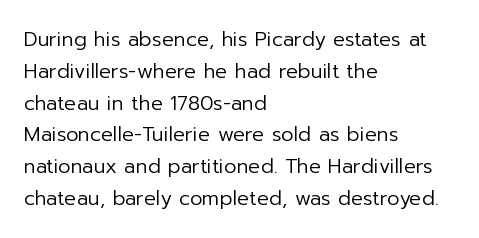
{"italic": "no", "bold": "no", "underline": "no", "align": "left", "line_spacing": "normal", "line_spacing_ratio": 1.59, "letter_spacing": "normal", "letter_spacing_em": 0.0, "glyph_px": 20}
